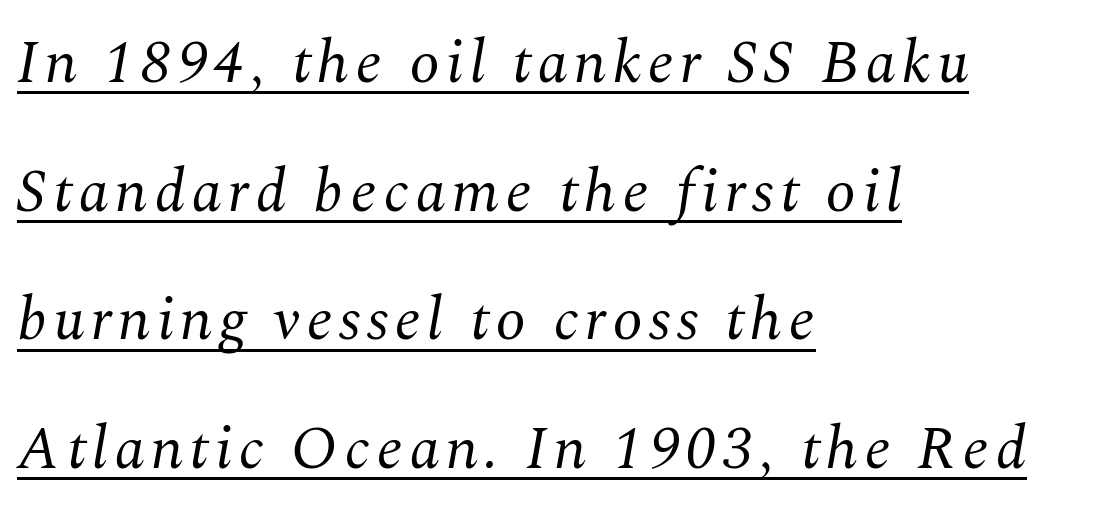
You can tell it's italic because the verticals aren't actually vertical. Observe the serifs anchoring each vertical stroke in this sample. Notice how the passage keeps a crisp vertical edge on the left only. The strokes are not fattened; the text isn't bold. Proportional: the letters do not fall into vertical columns.
